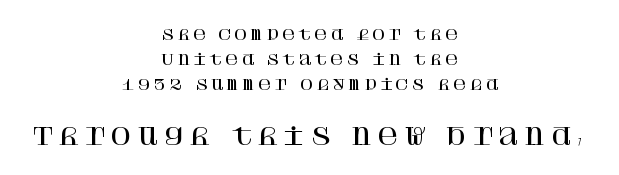
The image shows 23 px text type, upright; set centered, line spacing 1.79x, unusually wide letter spacing (+0.21 em), not underlined; the second (bottom) block is 1.64x larger.
